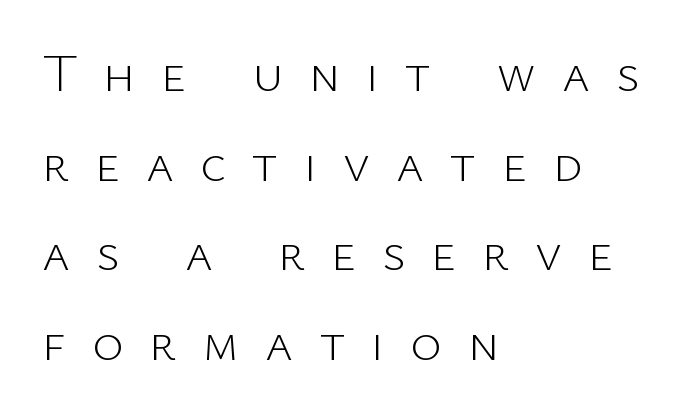
Q: Is the text bold? A: No.
Q: Is the text italic (slanted)? A: No, it is upright.
Q: Is the typeface a serif or a sans-serif typeface? A: Sans-serif.
Q: Is the text underlined? A: No.
Q: How is the paragraph aligned? A: Left-aligned.
Q: Is the spacing between letters normal or unusually wide? A: Unusually wide.
Q: Is the spacing between lines tight, normal or loose? A: Normal.
Q: Width (condensed, normal, or wide)? A: Normal.
Q: Stroke contrast? A: Low.
Q: x-height? A: Medium.
Q: Monospaced? A: No.
